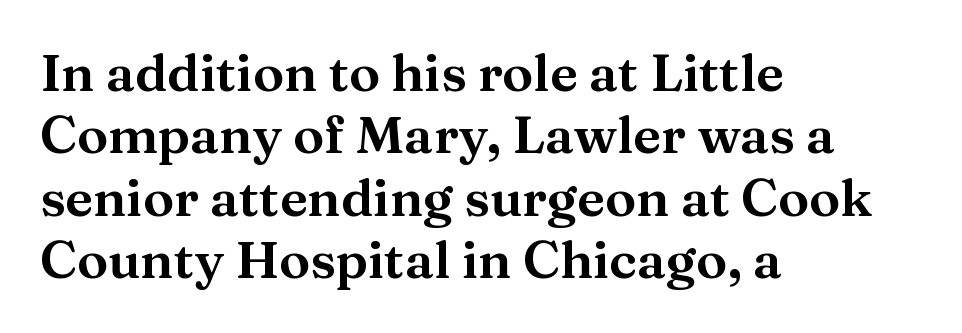
{"serif": "yes", "italic": "no", "width": "normal", "stroke_contrast": "medium", "x_height": "medium", "monospaced": "no", "underline": "no", "align": "left", "line_spacing_ratio": 1.2, "letter_spacing": "normal", "letter_spacing_em": 0.0, "glyph_px": 52}
